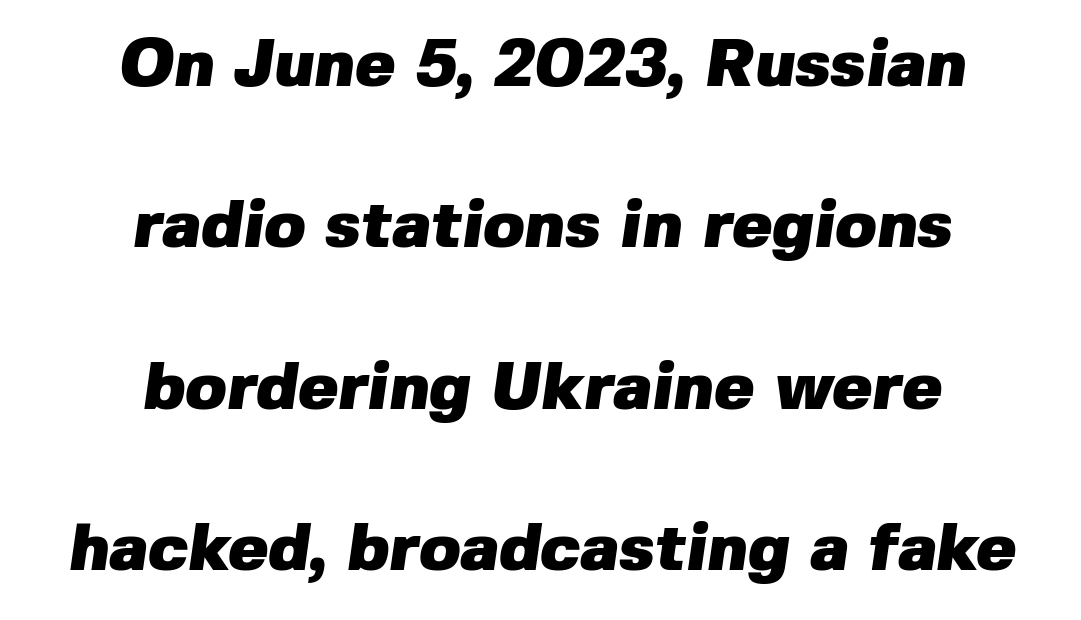
The image shows 67 px heavy sans-serif type; set centered, loose line spacing (2.41x), normal letter spacing, not underlined; low stroke contrast and a medium x-height.
